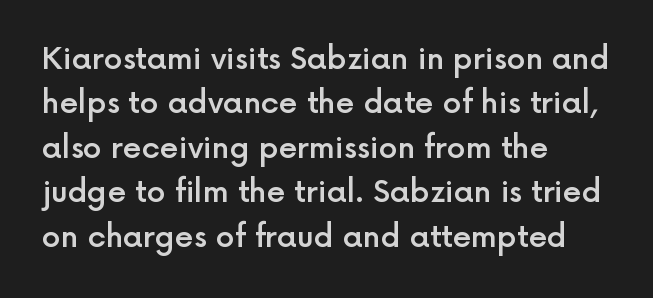
{"serif": "no", "italic": "no", "bold": "semi", "weight": "semibold", "width": "normal", "x_height": "medium", "monospaced": "no", "underline": "no", "align": "left", "line_spacing": "normal", "line_spacing_ratio": 1.48, "letter_spacing": "normal", "letter_spacing_em": 0.0, "glyph_px": 30}
